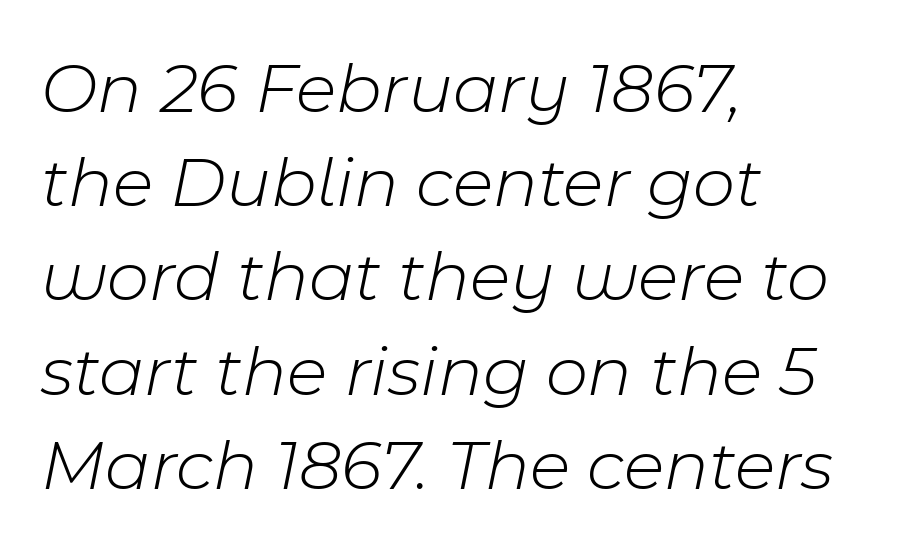
The image shows 73 px light type, italic (leaning right); set left-aligned, normal line spacing (1.29x), normal letter spacing, not underlined; low stroke contrast and a medium x-height.
